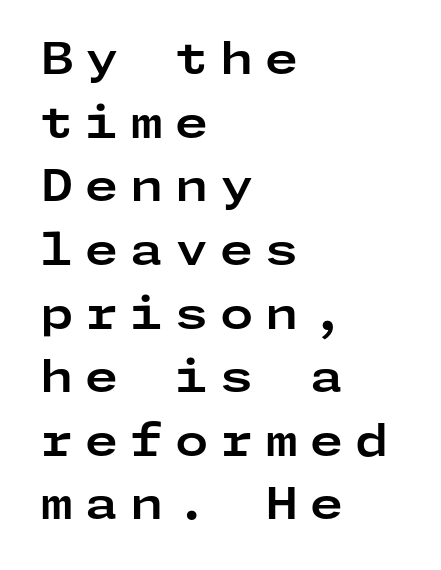
The image shows 43 px bold, wide sans-serif type, upright; set left-aligned, normal line spacing (1.48x), unusually wide letter spacing (+0.27 em), not underlined; low stroke contrast and a medium x-height.
